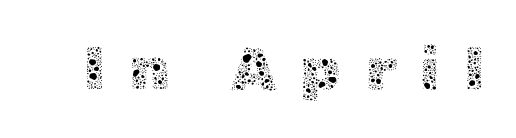
The image shows 62 px thin type, upright; set unusually wide letter spacing (+0.38 em), not underlined; a medium x-height.
